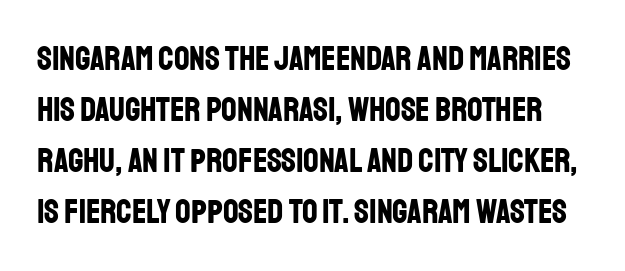
{"serif": "no", "italic": "no", "bold": "yes", "weight": "bold", "width": "condensed", "stroke_contrast": "low", "x_height": "large", "monospaced": "no", "underline": "no", "line_spacing": "normal", "line_spacing_ratio": 1.5, "letter_spacing": "normal", "letter_spacing_em": 0.0, "glyph_px": 34}
